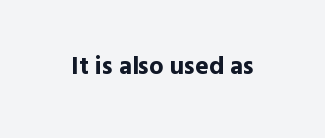
Q: Is the text bold? A: Yes.
Q: Is the text italic (slanted)? A: No, it is upright.
Q: Is the text underlined? A: No.
Q: Is the spacing between letters normal or unusually wide? A: Normal.
